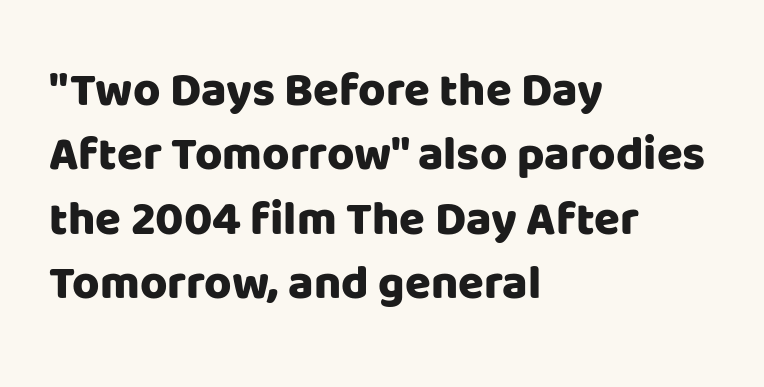
Q: Is the text italic (slanted)? A: No, it is upright.
Q: Is the typeface a serif or a sans-serif typeface? A: Sans-serif.
Q: Is the text underlined? A: No.
Q: How is the paragraph aligned? A: Left-aligned.
Q: Is the spacing between letters normal or unusually wide? A: Normal.
Q: Is the spacing between lines tight, normal or loose? A: Normal.
Q: Width (condensed, normal, or wide)? A: Normal.
Q: Stroke contrast? A: Low.
Q: x-height? A: Large.
Q: Monospaced? A: No.
